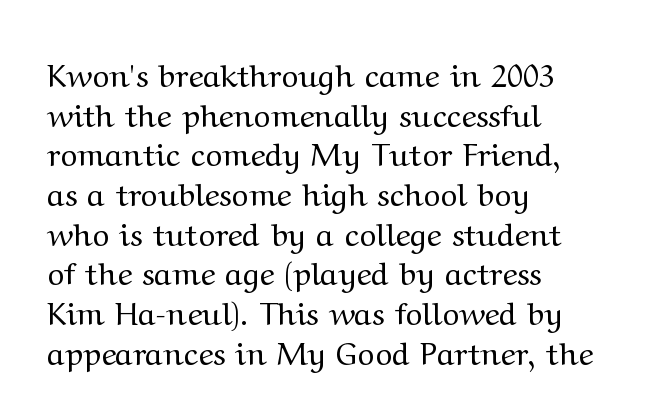
Q: Is the text bold? A: No.
Q: Is the text italic (slanted)? A: No, it is upright.
Q: Is the typeface a serif or a sans-serif typeface? A: Serif.
Q: Is the text underlined? A: No.
Q: How is the paragraph aligned? A: Left-aligned.
Q: Is the spacing between letters normal or unusually wide? A: Normal.
Q: Width (condensed, normal, or wide)? A: Wide.
Q: Stroke contrast? A: Medium.
Q: x-height? A: Medium.
Q: Monospaced? A: No.
